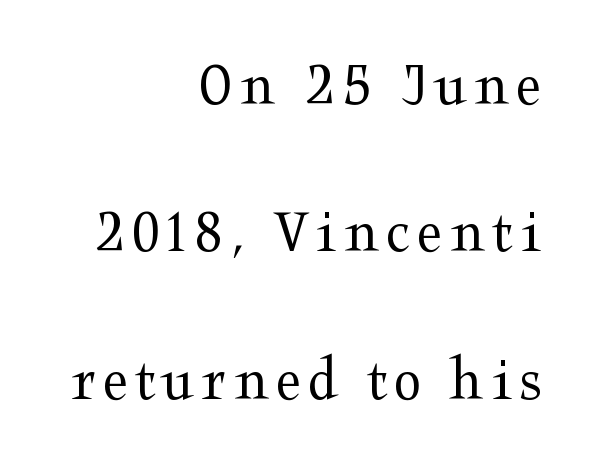
{"serif": "yes", "italic": "no", "bold": "no", "weight": "regular", "width": "wide", "stroke_contrast": "medium", "x_height": "medium", "monospaced": "no", "underline": "no", "align": "right", "line_spacing": "loose", "line_spacing_ratio": 2.34, "glyph_px": 63}
